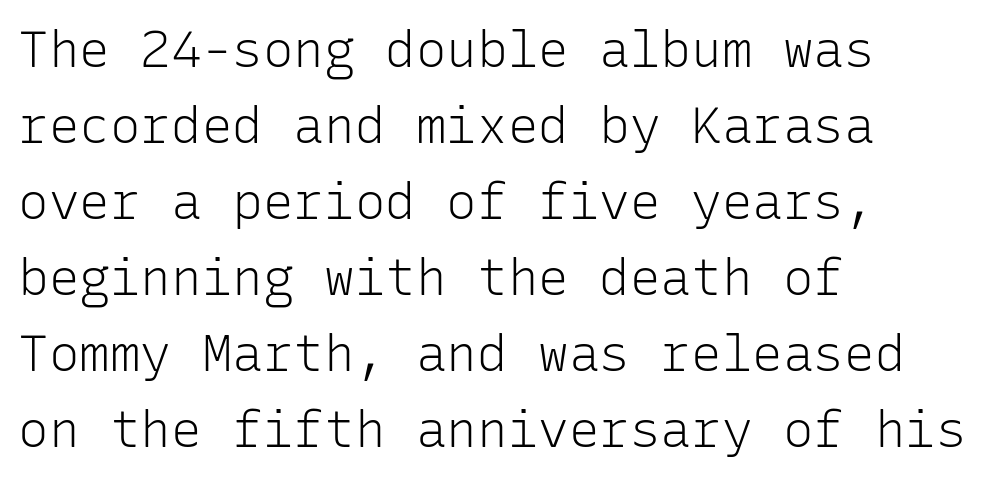
The type family on display is of the sans-serif kind. Underline: absent. In terms of letterspacing, this is plain default setting. Every stem runs plumb, perpendicular to the baseline. The lines sit at an ordinary, default distance from one another. Is this a fixed-width face? Yes — each glyph sits in an identical cell.
